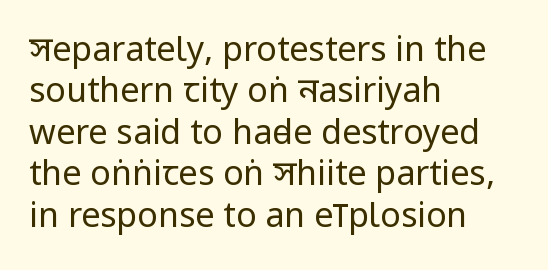
Q: Is the text bold? A: No.
Q: Is the text italic (slanted)? A: No, it is upright.
Q: Is the typeface a serif or a sans-serif typeface? A: Sans-serif.
Q: Is the text underlined? A: No.
Q: How is the paragraph aligned? A: Left-aligned.
Q: Is the spacing between letters normal or unusually wide? A: Normal.
Q: Width (condensed, normal, or wide)? A: Condensed.
Q: Stroke contrast? A: Low.
Q: x-height? A: Large.
Q: Monospaced? A: No.
